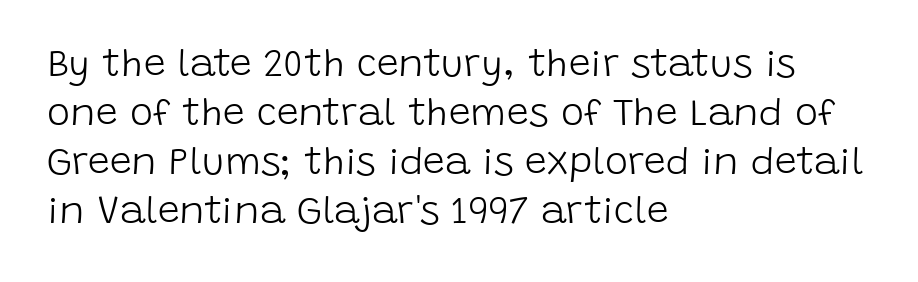
Q: Is the text bold? A: No.
Q: Is the text italic (slanted)? A: No, it is upright.
Q: Is the typeface a serif or a sans-serif typeface? A: Sans-serif.
Q: Is the text underlined? A: No.
Q: How is the paragraph aligned? A: Left-aligned.
Q: Is the spacing between letters normal or unusually wide? A: Normal.
Q: Is the spacing between lines tight, normal or loose? A: Normal.
Q: Width (condensed, normal, or wide)? A: Normal.
Q: Stroke contrast? A: Low.
Q: x-height? A: Large.
Q: Monospaced? A: No.
